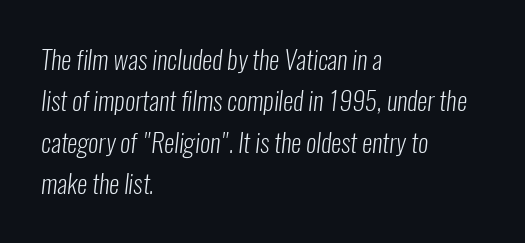
The image shows 26 px text type; set left-aligned, normal line spacing (1.59x), normal letter spacing, not underlined.
